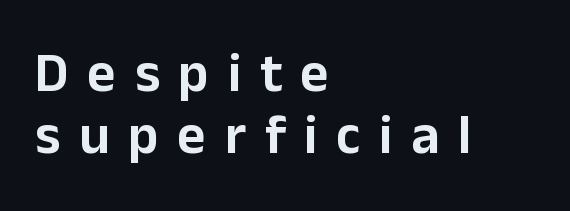
The letters are spread apart with noticeably loose tracking. A roman cut, with each character standing at attention. Rows of type sit shoulder to shoulder in the vertical direction. Leftover space on each line is placed entirely after the last word. Letterform terminals end flat and unadorned throughout the passage.
